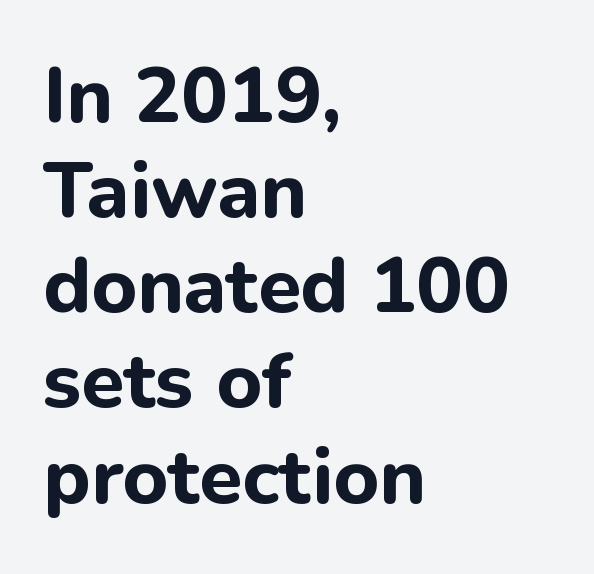
The image shows 78 px bold sans-serif type, upright; set left-aligned, line spacing 1.22x, normal letter spacing, not underlined; low stroke contrast and a medium x-height.
